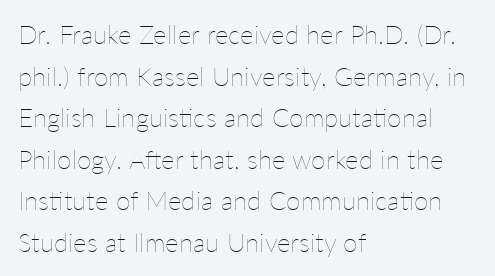
{"italic": "no", "bold": "no", "underline": "no", "align": "left", "line_spacing": "normal", "line_spacing_ratio": 1.6, "letter_spacing": "normal", "letter_spacing_em": 0.0, "glyph_px": 26}
